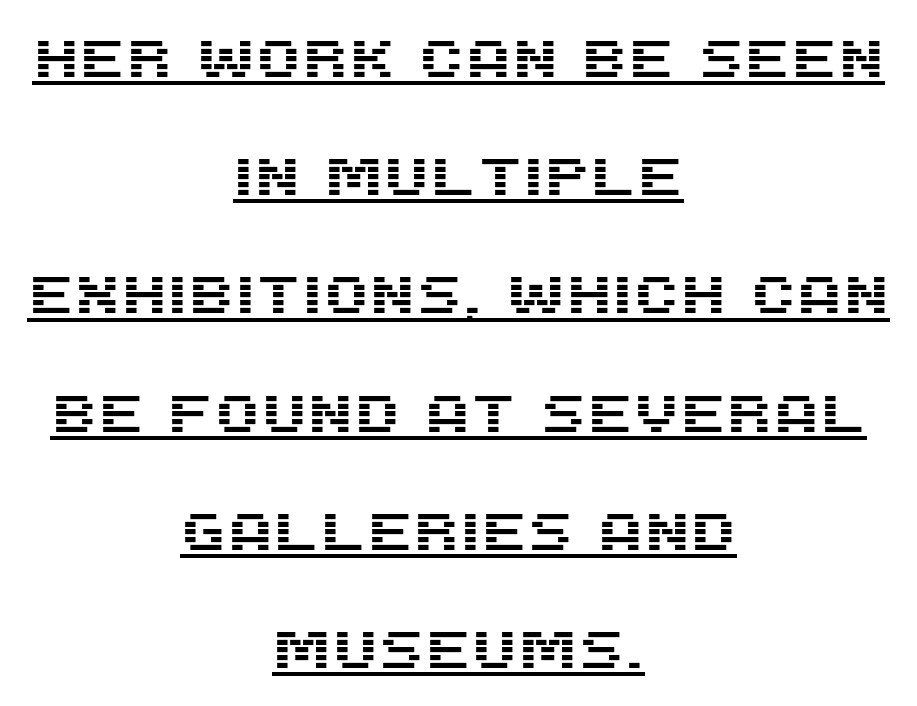
The face used here is a sans, in the tradition of grotesques and geometrics. The string is rendered with underlining switched on. These lines are rendered in a variable-pitch font. Tracking here is standard; glyphs follow each other at the usual distance.
